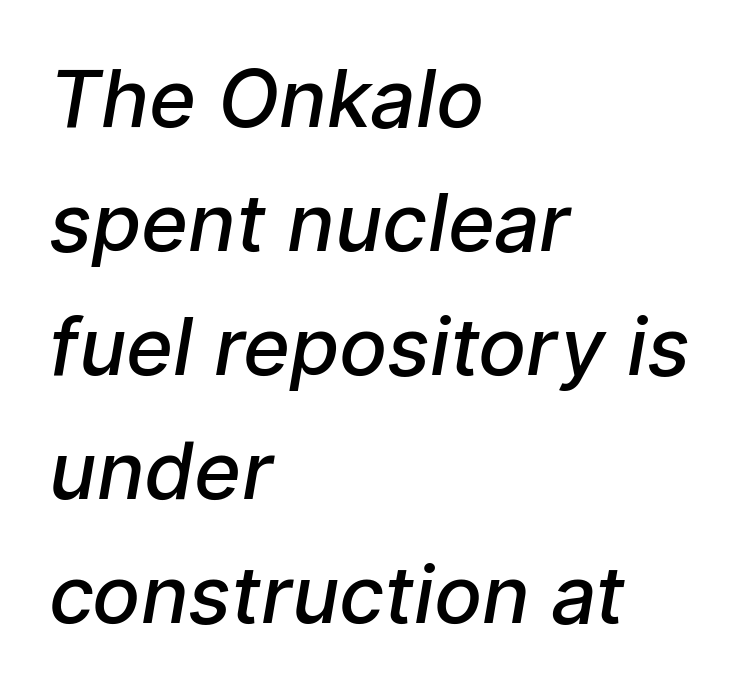
The image shows 80 px semibold sans-serif type; set left-aligned, normal line spacing (1.55x), normal letter spacing, not underlined; low stroke contrast and a medium x-height.
